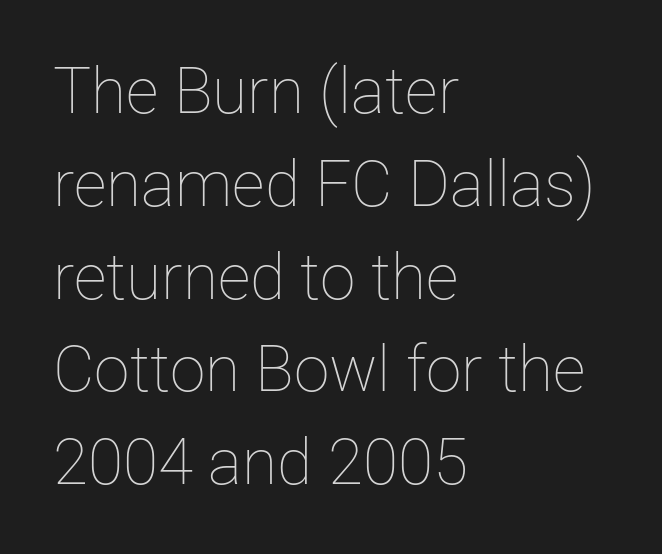
Students, note that the glyphs here touch the page at normal intervals. Is there much room between lines? A standard amount, neither cramped nor airy. Layout note: lines flush left. No letter is thick-stroked: the sample isn't bold. It's the straight-up-and-down kind of type.
